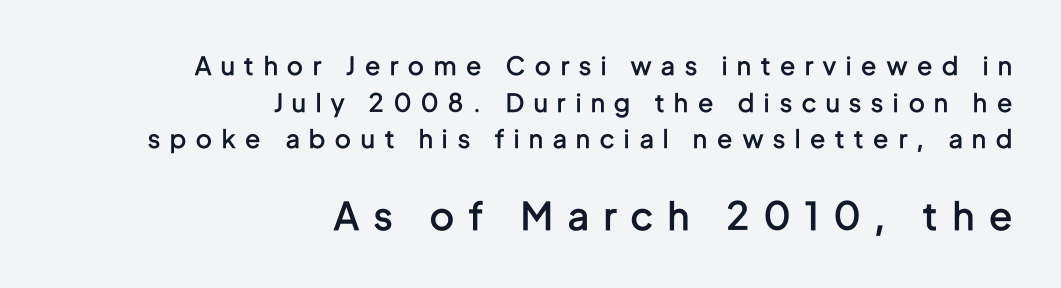
Q: Is the text bold? A: Semi-bold.
Q: Is the text italic (slanted)? A: No, it is upright.
Q: Is the typeface a serif or a sans-serif typeface? A: Sans-serif.
Q: Is the text underlined? A: No.
Q: How is the paragraph aligned? A: Right-aligned.
Q: Is the spacing between letters normal or unusually wide? A: Unusually wide.
Q: Is the spacing between lines tight, normal or loose? A: Normal.
Q: Which block of text is set in a larger size, the first (top) or the second (bottom)? A: The second (bottom) one.
Q: Width (condensed, normal, or wide)? A: Condensed.
Q: Stroke contrast? A: Low.
Q: x-height? A: Medium.
Q: Monospaced? A: No.
